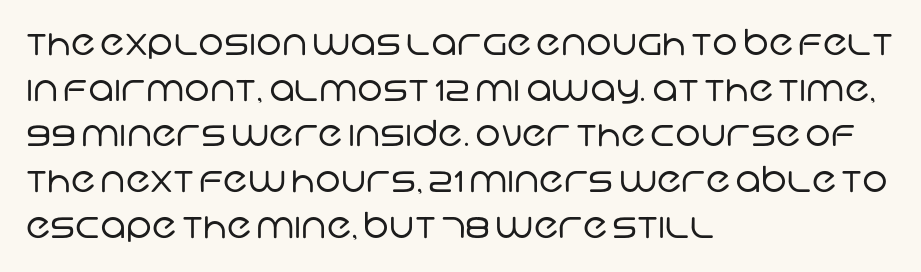
The paragraph shown leans on its left margin. Descenders hang freely into open space. Spacing verdict: proportional, widths tailored to each character. Grotesque or geometric, the face here clearly has no serifs.
